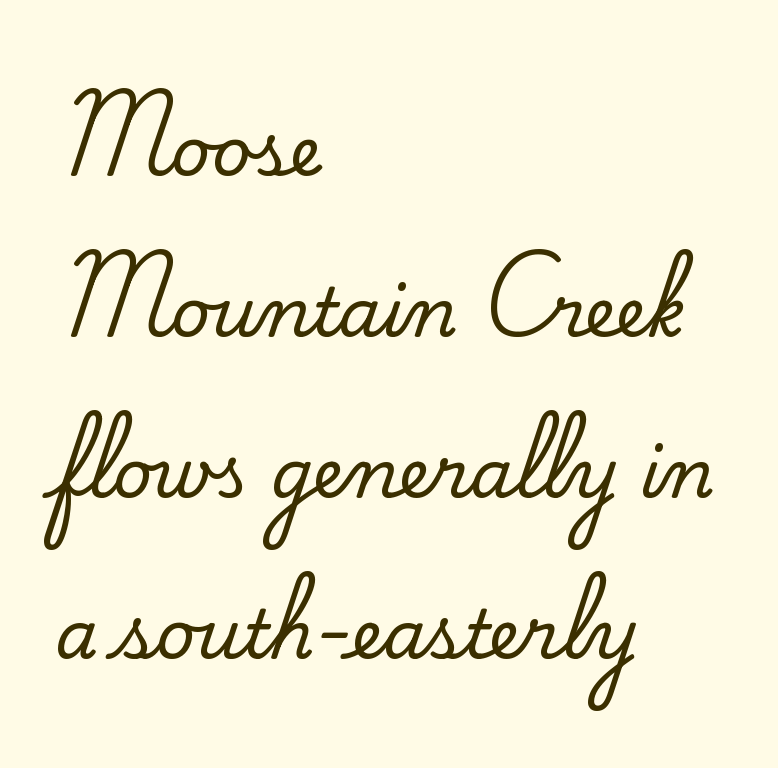
The image shows 68 px serif type; set left-aligned, loose line spacing (2.37x), normal letter spacing, not underlined; medium stroke contrast and a small x-height.
